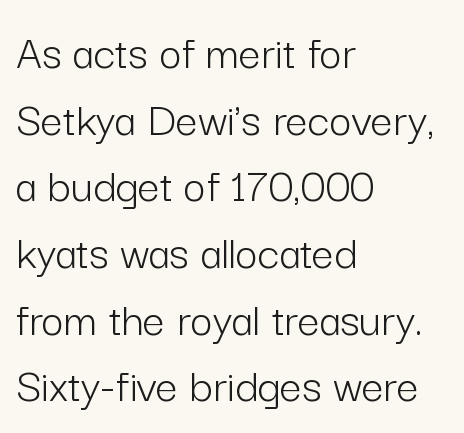
Q: Is the text bold? A: No.
Q: Is the text italic (slanted)? A: No, it is upright.
Q: Is the typeface a serif or a sans-serif typeface? A: Sans-serif.
Q: Is the text underlined? A: No.
Q: How is the paragraph aligned? A: Left-aligned.
Q: Is the spacing between letters normal or unusually wide? A: Normal.
Q: Is the spacing between lines tight, normal or loose? A: Normal.
Q: Width (condensed, normal, or wide)? A: Normal.
Q: Stroke contrast? A: Low.
Q: x-height? A: Medium.
Q: Monospaced? A: No.
